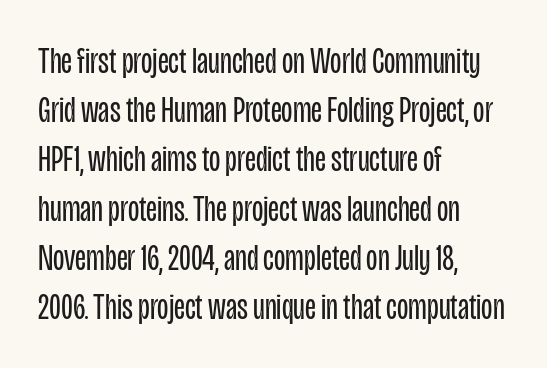
The image shows 37 px regular-weight, condensed sans-serif type, upright; set left-aligned, normal line spacing (1.33x), normal letter spacing, not underlined; low stroke contrast and a large x-height.
